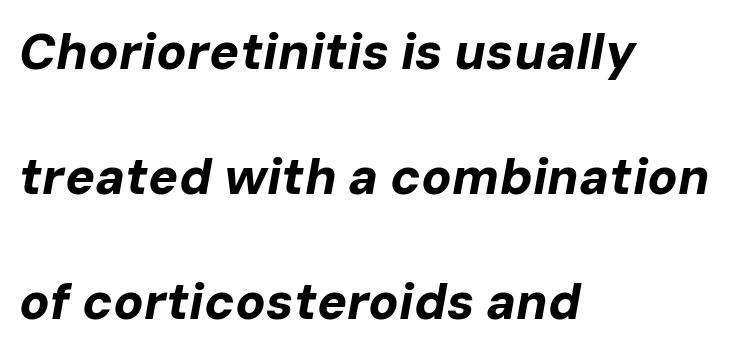
{"italic": "yes", "lean": "right", "slant_degrees": 10, "bold": "yes", "weight": "bold", "width": "normal", "stroke_contrast": "low", "x_height": "medium", "monospaced": "no", "underline": "no", "align": "left", "line_spacing": "loose", "line_spacing_ratio": 2.5, "letter_spacing": "normal", "letter_spacing_em": 0.0, "glyph_px": 50}
